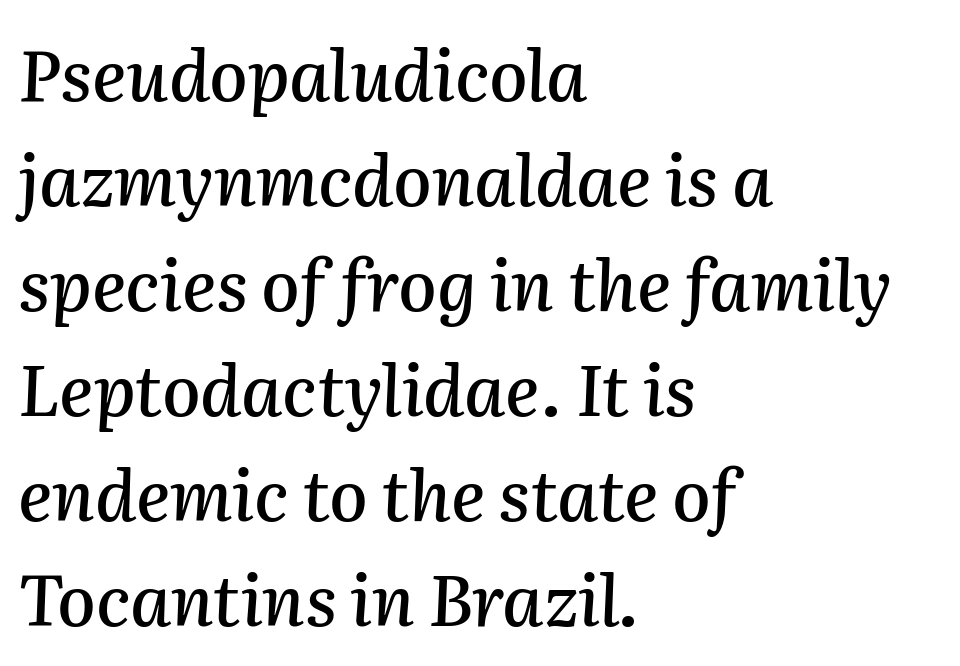
{"italic": "yes", "lean": "right", "slant_degrees": 2, "width": "normal", "stroke_contrast": "medium", "x_height": "medium", "monospaced": "no", "underline": "no", "align": "left", "line_spacing": "normal", "line_spacing_ratio": 1.5, "letter_spacing": "normal", "letter_spacing_em": 0.0, "glyph_px": 70}
